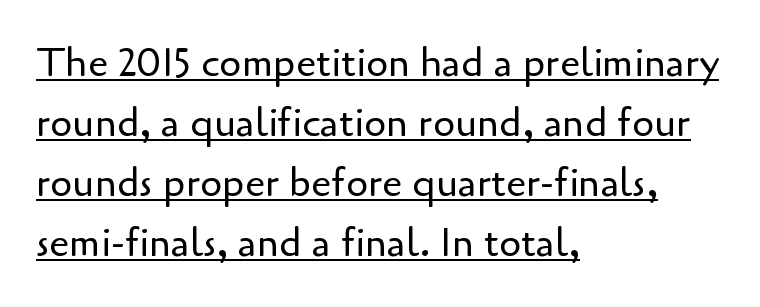
The image shows 40 px regular-weight sans-serif type, upright; set left-aligned, normal line spacing (1.5x), normal letter spacing, underlined; low stroke contrast and a small x-height.
